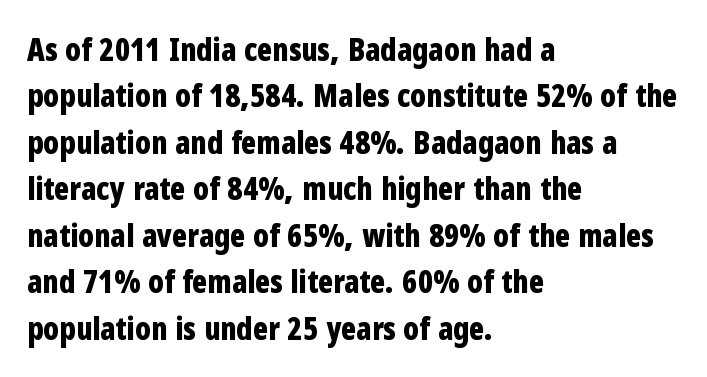
Q: Is the text bold? A: Yes.
Q: Is the text italic (slanted)? A: No, it is upright.
Q: Is the typeface a serif or a sans-serif typeface? A: Sans-serif.
Q: Is the text underlined? A: No.
Q: How is the paragraph aligned? A: Left-aligned.
Q: Is the spacing between letters normal or unusually wide? A: Normal.
Q: Is the spacing between lines tight, normal or loose? A: Normal.
Q: Width (condensed, normal, or wide)? A: Condensed.
Q: Stroke contrast? A: Low.
Q: x-height? A: Medium.
Q: Monospaced? A: No.
